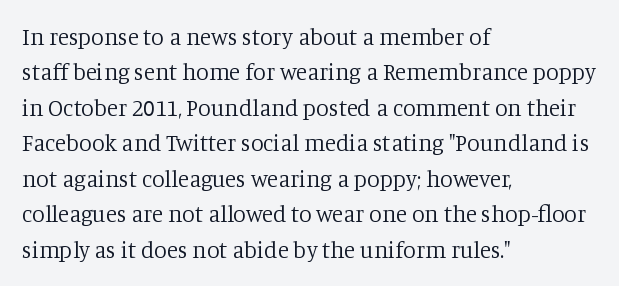
The image shows 23 px text type, upright; set left-aligned, normal line spacing (1.54x), normal letter spacing, not underlined.
